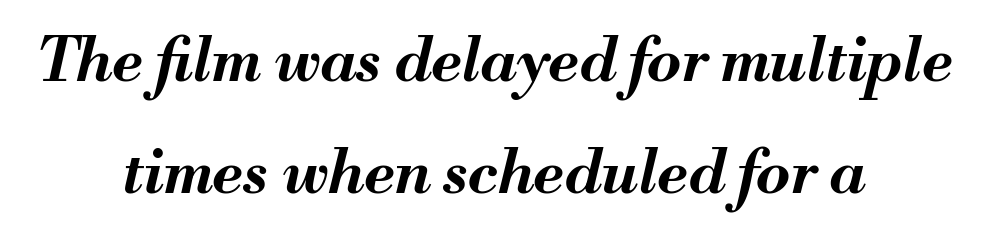
The image shows 61 px bold type, italic (leaning right); set centered, line spacing 1.83x, normal letter spacing, not underlined; medium stroke contrast and a small x-height.
